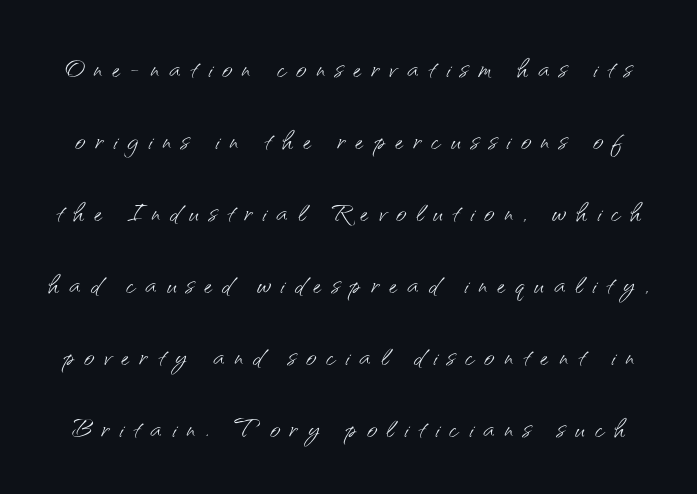
This rendering employs a face without finishing strokes, i.e., a sans-serif. In terms of letterspacing, this is a distinctly airy, spread setting. No extra ink here — the face is not bold. The letters advance in unequal steps, a hallmark of proportional type. Does the leading feel generous? Absolutely, it's lavish.
